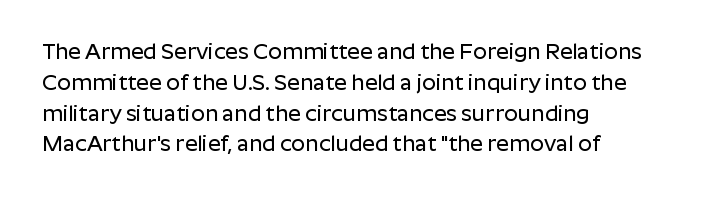
{"italic": "no", "underline": "no", "align": "left", "line_spacing": "normal", "line_spacing_ratio": 1.4, "letter_spacing": "normal", "letter_spacing_em": 0.0, "glyph_px": 22}
